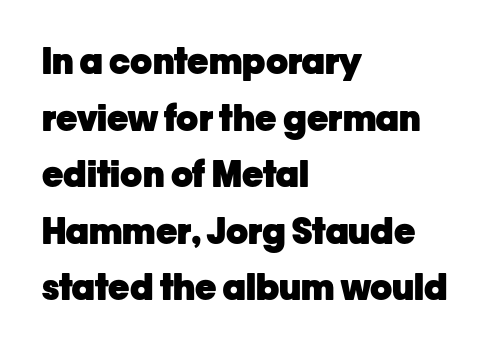
The image shows 36 px heavy sans-serif type, upright; set left-aligned, normal line spacing (1.57x), normal letter spacing, not underlined; low stroke contrast and a medium x-height.
